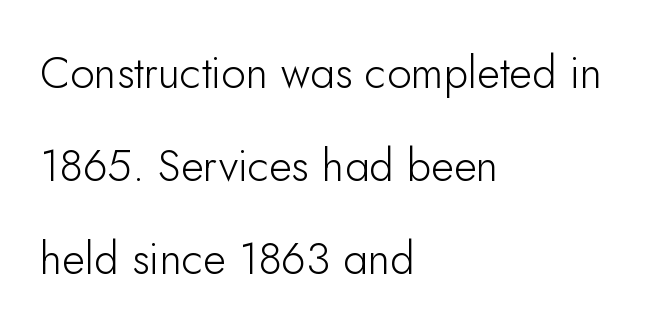
Q: Is the text bold? A: No.
Q: Is the text italic (slanted)? A: No, it is upright.
Q: Is the typeface a serif or a sans-serif typeface? A: Sans-serif.
Q: Is the text underlined? A: No.
Q: How is the paragraph aligned? A: Left-aligned.
Q: Is the spacing between letters normal or unusually wide? A: Normal.
Q: Is the spacing between lines tight, normal or loose? A: Loose.
Q: Width (condensed, normal, or wide)? A: Normal.
Q: Stroke contrast? A: Low.
Q: x-height? A: Small.
Q: Monospaced? A: No.
